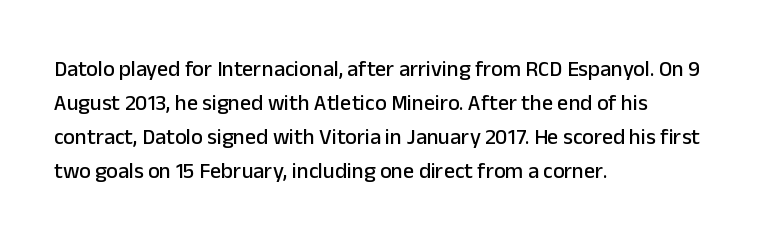
The image shows 22 px text type, upright; set left-aligned, normal line spacing (1.55x), normal letter spacing, not underlined.
